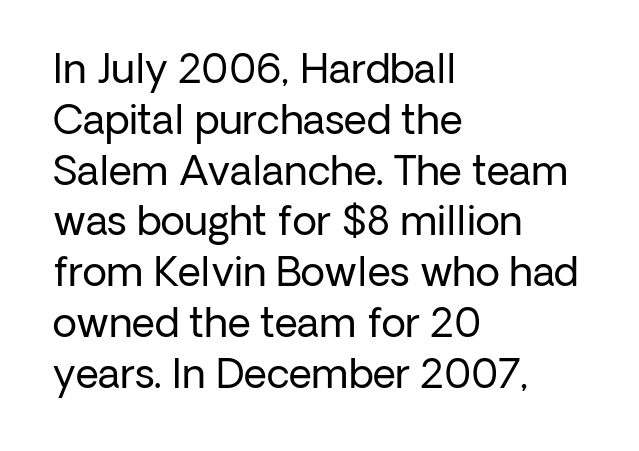
Q: Is the text bold? A: No.
Q: Is the text italic (slanted)? A: No, it is upright.
Q: Is the typeface a serif or a sans-serif typeface? A: Sans-serif.
Q: Is the text underlined? A: No.
Q: How is the paragraph aligned? A: Left-aligned.
Q: Is the spacing between letters normal or unusually wide? A: Normal.
Q: Is the spacing between lines tight, normal or loose? A: Normal.
Q: Width (condensed, normal, or wide)? A: Normal.
Q: Stroke contrast? A: Low.
Q: x-height? A: Medium.
Q: Monospaced? A: No.
